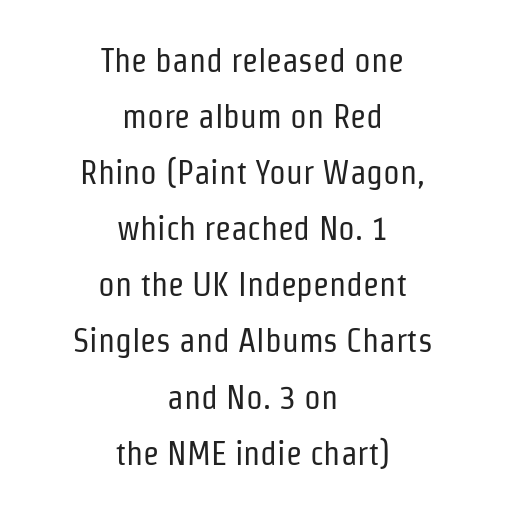
{"serif": "no", "italic": "no", "bold": "no", "weight": "regular", "width": "condensed", "stroke_contrast": "low", "x_height": "medium", "monospaced": "no", "underline": "no", "align": "center", "line_spacing": "normal", "line_spacing_ratio": 1.7, "letter_spacing": "normal", "letter_spacing_em": 0.0, "glyph_px": 33}
